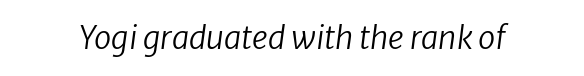
Q: Is the text bold? A: No.
Q: Is the typeface a serif or a sans-serif typeface? A: Sans-serif.
Q: Is the text underlined? A: No.
Q: Is the spacing between letters normal or unusually wide? A: Normal.
Q: Width (condensed, normal, or wide)? A: Normal.
Q: Stroke contrast? A: Low.
Q: x-height? A: Medium.
Q: Monospaced? A: No.
